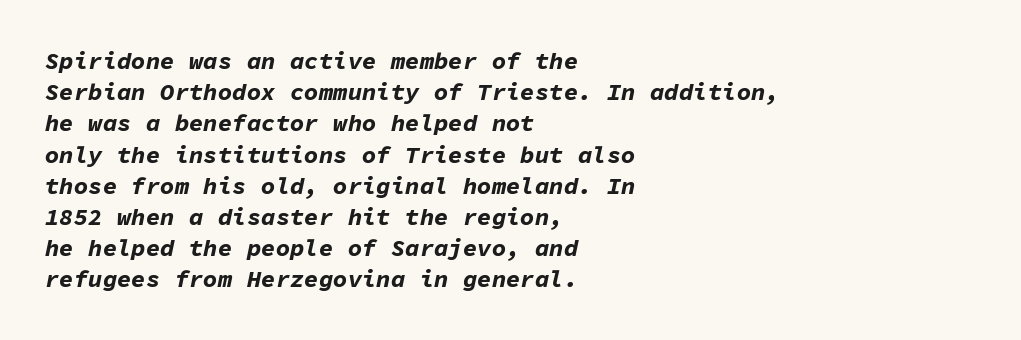
Q: Is the text bold? A: Yes.
Q: Is the text italic (slanted)? A: Yes, it leans right by about 11 degrees.
Q: Is the text underlined? A: No.
Q: How is the paragraph aligned? A: Left-aligned.
Q: Is the spacing between letters normal or unusually wide? A: Normal.
Q: Is the spacing between lines tight, normal or loose? A: Normal.
